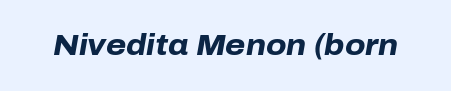
Q: Is the text bold? A: Yes.
Q: Is the text italic (slanted)? A: Yes, it leans right by about 10 degrees.
Q: Is the text underlined? A: No.
Q: Is the spacing between letters normal or unusually wide? A: Normal.
Q: Width (condensed, normal, or wide)? A: Normal.
Q: Stroke contrast? A: Low.
Q: x-height? A: Medium.
Q: Monospaced? A: No.
